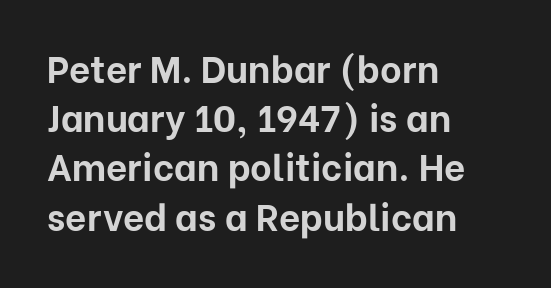
{"serif": "no", "italic": "no", "bold": "yes", "weight": "bold", "width": "normal", "stroke_contrast": "low", "x_height": "medium", "monospaced": "no", "underline": "no", "align": "left", "line_spacing": "normal", "line_spacing_ratio": 1.33, "letter_spacing": "normal", "letter_spacing_em": 0.0, "glyph_px": 37}
